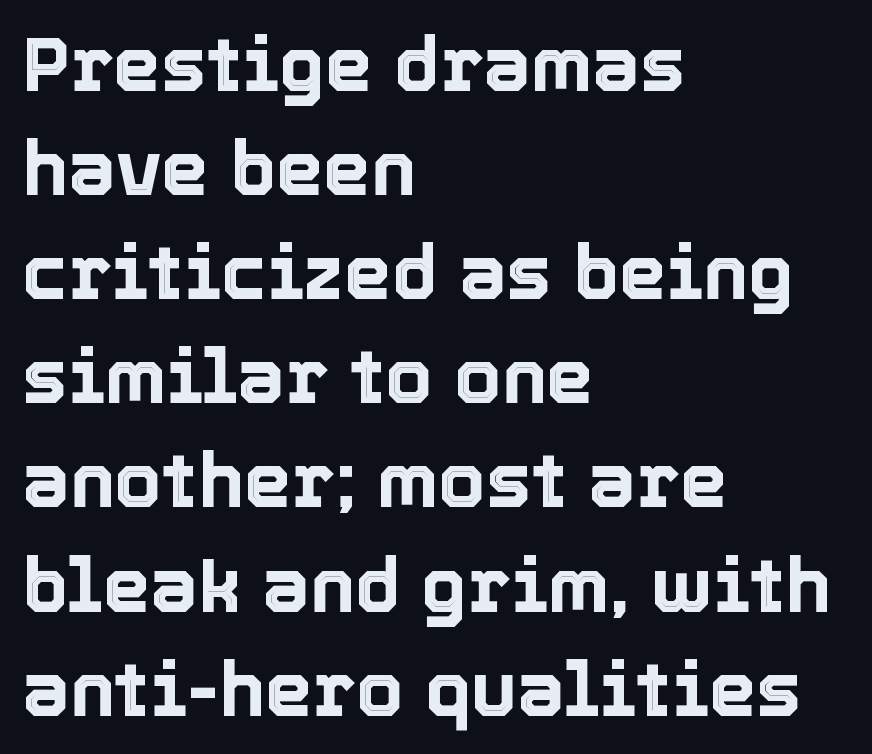
{"italic": "no", "width": "normal", "x_height": "medium", "monospaced": "no", "underline": "no", "align": "left", "line_spacing": "normal", "line_spacing_ratio": 1.37, "letter_spacing": "normal", "letter_spacing_em": 0.0, "glyph_px": 76}
